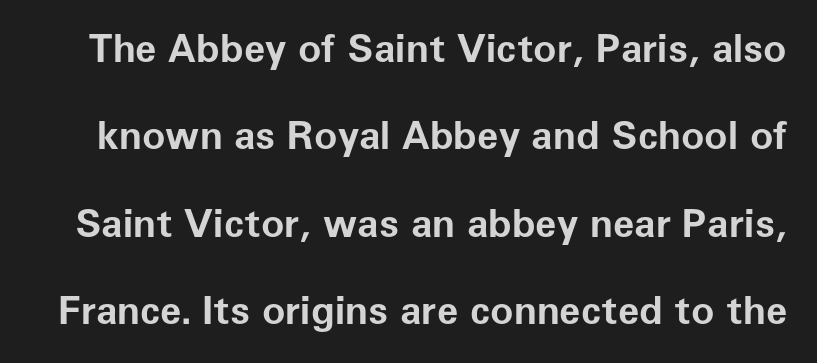
Q: Is the text bold? A: Yes.
Q: Is the text italic (slanted)? A: No, it is upright.
Q: Is the typeface a serif or a sans-serif typeface? A: Sans-serif.
Q: Is the text underlined? A: No.
Q: Is the spacing between letters normal or unusually wide? A: Normal.
Q: Is the spacing between lines tight, normal or loose? A: Loose.
Q: Width (condensed, normal, or wide)? A: Normal.
Q: Stroke contrast? A: Low.
Q: x-height? A: Medium.
Q: Monospaced? A: No.
